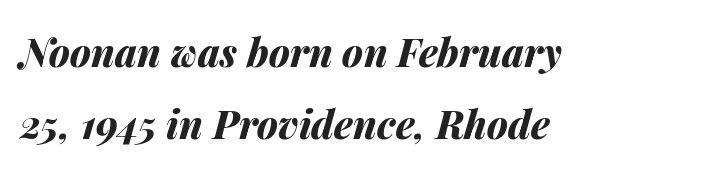
Q: Is the text bold? A: Yes.
Q: Is the text italic (slanted)? A: Yes, it leans right by about 14 degrees.
Q: Is the text underlined? A: No.
Q: How is the paragraph aligned? A: Left-aligned.
Q: Is the spacing between letters normal or unusually wide? A: Normal.
Q: Width (condensed, normal, or wide)? A: Normal.
Q: Stroke contrast? A: Medium.
Q: x-height? A: Medium.
Q: Monospaced? A: No.
